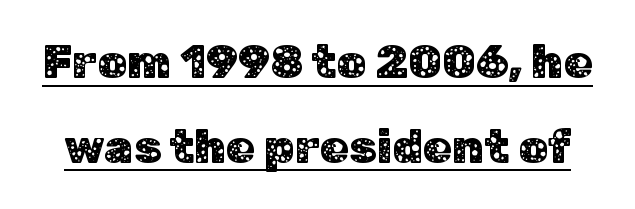
Note the varied advance widths — an 'i' is clearly narrower than an 'm'. The line texture is even and compact thanks to regular tracking. The font's upright variant was chosen for this text. Letterform terminals end flat and unadorned throughout the passage. Looks like someone drew a line under every word here.
